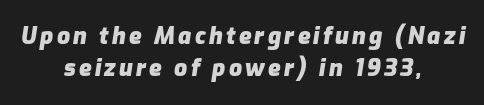
{"italic": "yes", "lean": "right", "slant_degrees": 9, "bold": "yes", "underline": "no", "align": "center", "line_spacing": "normal", "line_spacing_ratio": 1.4, "glyph_px": 23}
